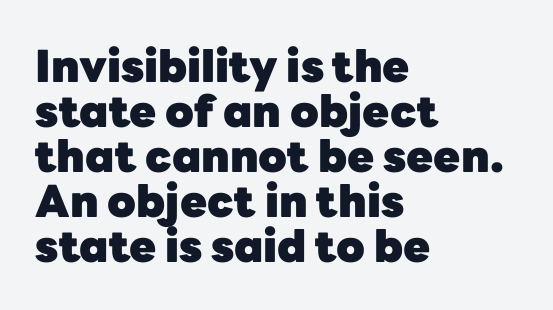
{"serif": "no", "italic": "no", "bold": "yes", "weight": "heavy", "width": "normal", "stroke_contrast": "low", "x_height": "medium", "monospaced": "no", "underline": "no", "align": "left", "line_spacing": "tight", "line_spacing_ratio": 1.02, "letter_spacing": "normal", "letter_spacing_em": 0.0, "glyph_px": 44}
